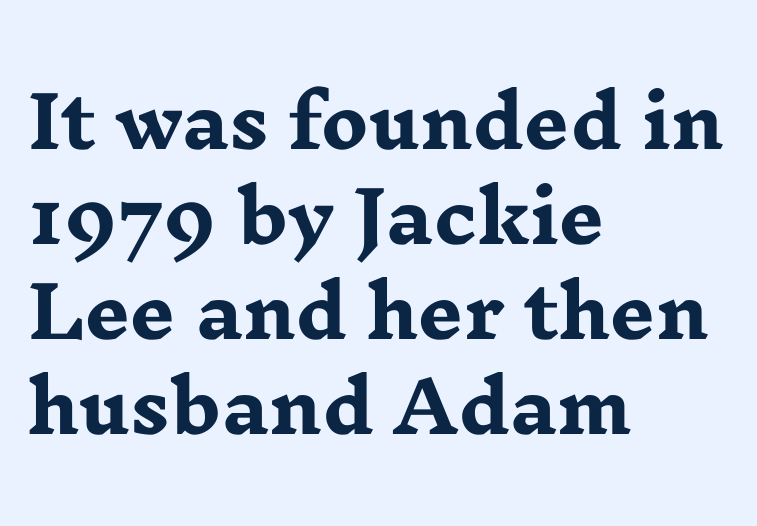
The image shows 71 px heavy, wide serif type, upright; set left-aligned, normal line spacing (1.34x), normal letter spacing, not underlined; low stroke contrast and a medium x-height.
